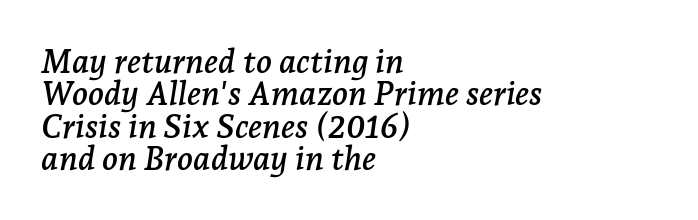
The image shows 33 px serif type, italic (leaning right); set left-aligned, tight line spacing (0.98x), normal letter spacing, not underlined; low stroke contrast and a medium x-height.
